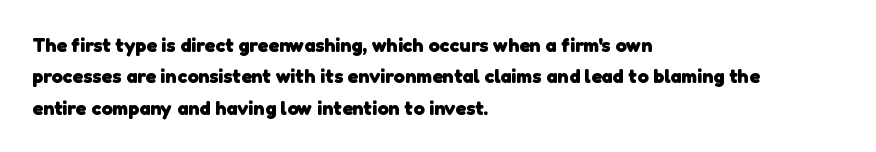
Q: Is the text bold? A: Yes.
Q: Is the text underlined? A: No.
Q: How is the paragraph aligned? A: Left-aligned.
Q: Is the spacing between letters normal or unusually wide? A: Normal.
Q: Is the spacing between lines tight, normal or loose? A: Normal.
